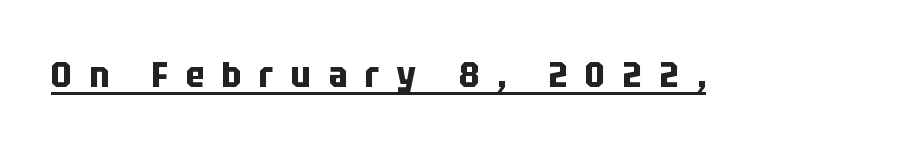
Q: Is the text bold? A: Yes.
Q: Is the text italic (slanted)? A: No, it is upright.
Q: Is the typeface a serif or a sans-serif typeface? A: Sans-serif.
Q: Is the text underlined? A: Yes.
Q: Is the spacing between letters normal or unusually wide? A: Unusually wide.
Q: Width (condensed, normal, or wide)? A: Condensed.
Q: Stroke contrast? A: Low.
Q: x-height? A: Large.
Q: Monospaced? A: No.
